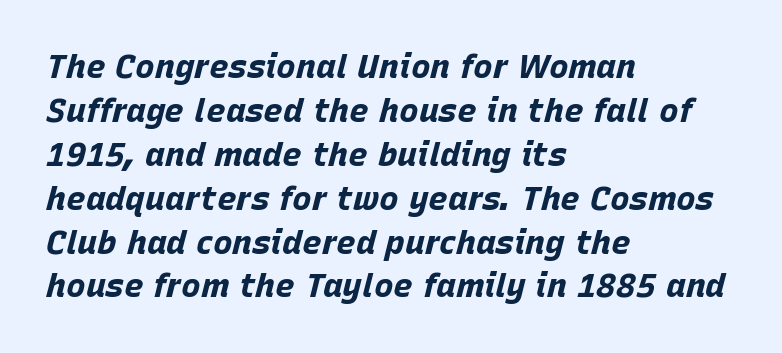
{"italic": "yes", "lean": "right", "slant_degrees": 15, "bold": "yes", "weight": "bold", "width": "normal", "stroke_contrast": "low", "x_height": "large", "monospaced": "no", "underline": "no", "align": "left", "line_spacing": "normal", "line_spacing_ratio": 1.33, "letter_spacing": "normal", "letter_spacing_em": 0.0, "glyph_px": 33}
